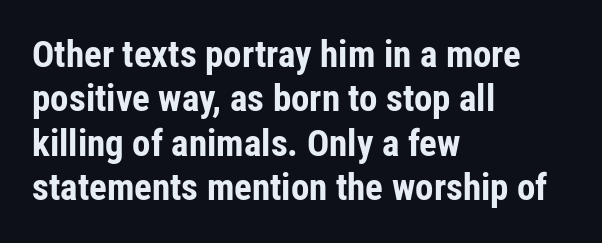
Horizontally, the lines are justified to the leading edge only. The font family rendered here belongs to the sans-serif group. The letters stand upright; this is a roman face. How are the letters spaced? Ordinarily, with no added tracking. Looks like regular typesetting: each glyph gets only the width it needs.
